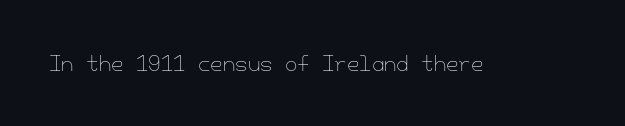
Posture: upright roman. Short note: letters normally spaced. The weight would be labelled regular, book, light, or lighter still. Lines of text with bare space underneath.
